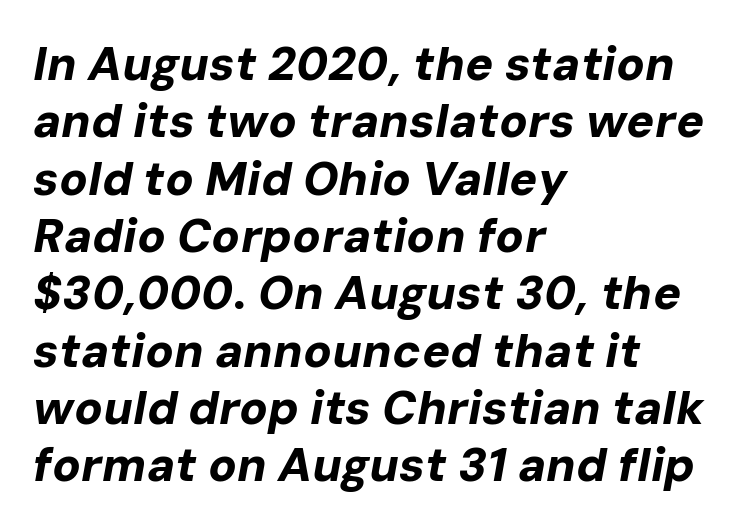
{"italic": "yes", "lean": "right", "slant_degrees": 10, "bold": "yes", "weight": "bold", "width": "normal", "stroke_contrast": "low", "x_height": "medium", "monospaced": "no", "underline": "no", "align": "left", "line_spacing_ratio": 1.22, "letter_spacing": "normal", "letter_spacing_em": 0.0, "glyph_px": 47}
